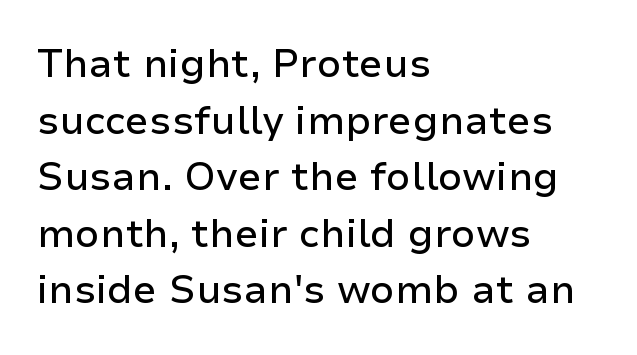
{"serif": "no", "italic": "no", "width": "normal", "stroke_contrast": "low", "x_height": "medium", "monospaced": "no", "underline": "no", "align": "left", "line_spacing": "normal", "line_spacing_ratio": 1.45, "letter_spacing": "normal", "letter_spacing_em": 0.0, "glyph_px": 39}
